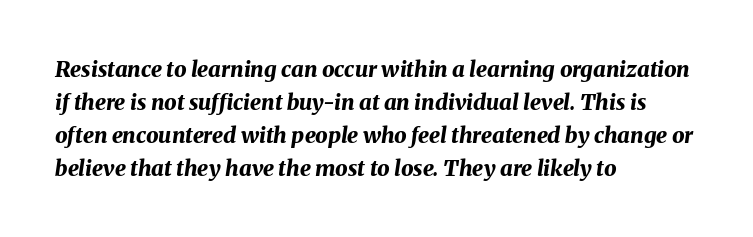
The rendering applies a slant to the glyphs. No extra tracking has been applied to these lines. The strip under each line holds only bare page. The leading is moderate, giving the passage an even texture. Compared with an ordinary text face, these strokes are far heavier — a full bold. Is the block centered? No — it sits flush against the left margin.
